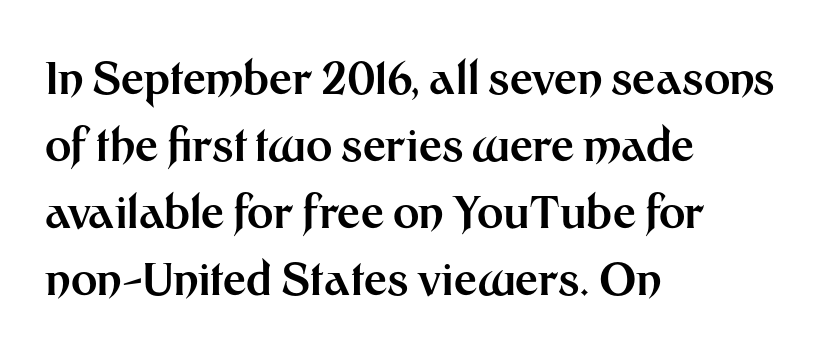
A student would call this left alignment; a typographer would say flush left, rag right. The words here are not underlined. Here the designer chose a conventional face with non-uniform glyph widths. Normally led — the rows are evenly, conventionally spaced. A dark, heavy texture on the line: the type is bold. Characters follow at the spacing the type designer built in.
